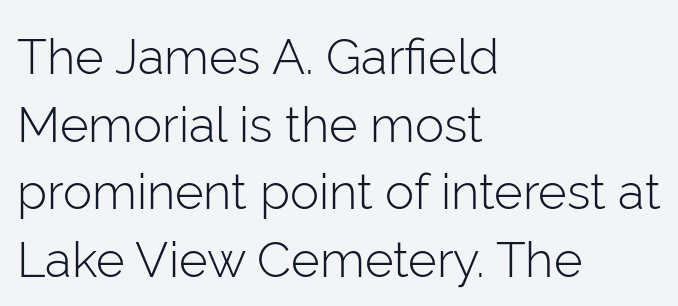
{"serif": "no", "italic": "no", "bold": "no", "weight": "light", "width": "normal", "stroke_contrast": "low", "x_height": "medium", "monospaced": "no", "underline": "no", "align": "left", "line_spacing": "normal", "line_spacing_ratio": 1.38, "letter_spacing": "normal", "letter_spacing_em": 0.0, "glyph_px": 49}
